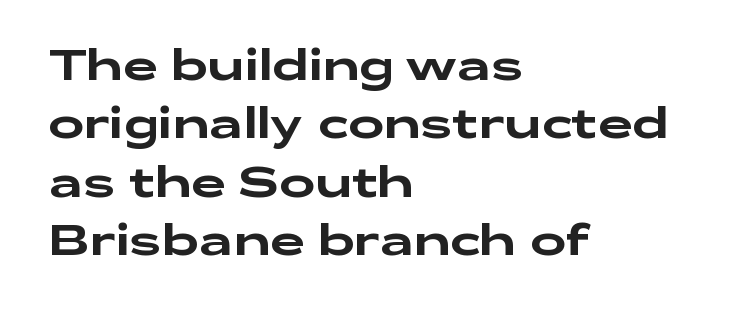
Typeset ragged right — the left edge is the straight one. The type sits square on the baseline with zero lean. The passage shown is typeset with a sans-serif family. The passage shown is typed in a proportional face where columns would drift. The space directly below the letters is spotless.
